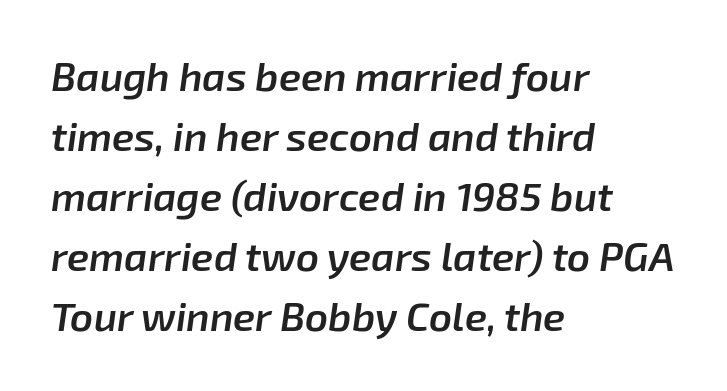
{"italic": "yes", "lean": "right", "slant_degrees": 8, "bold": "semi", "weight": "semibold", "width": "normal", "stroke_contrast": "low", "x_height": "medium", "monospaced": "no", "underline": "no", "align": "left", "line_spacing": "normal", "line_spacing_ratio": 1.5, "letter_spacing": "normal", "letter_spacing_em": 0.0, "glyph_px": 40}
